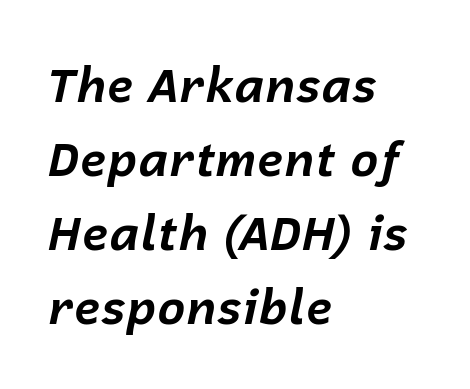
The image shows 48 px bold type, italic (leaning right); set left-aligned, normal line spacing (1.54x), normal letter spacing, not underlined; low stroke contrast and a medium x-height.
